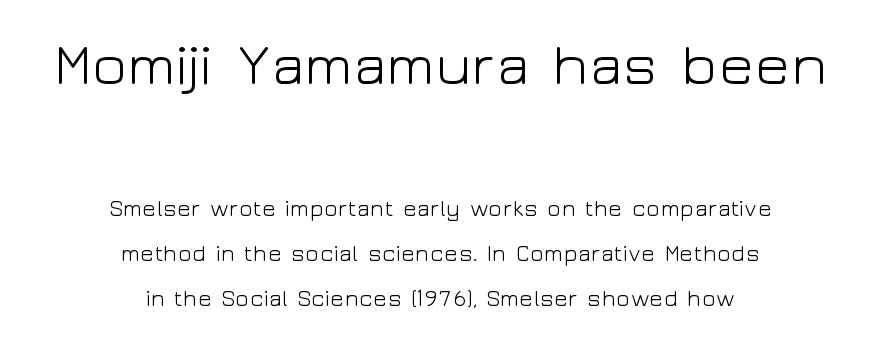
The image shows 58 px light, wide sans-serif type, upright; set centered, loose line spacing (1.97x), normal letter spacing, not underlined; the first (top) block is 2.52x larger; low stroke contrast and a medium x-height.
